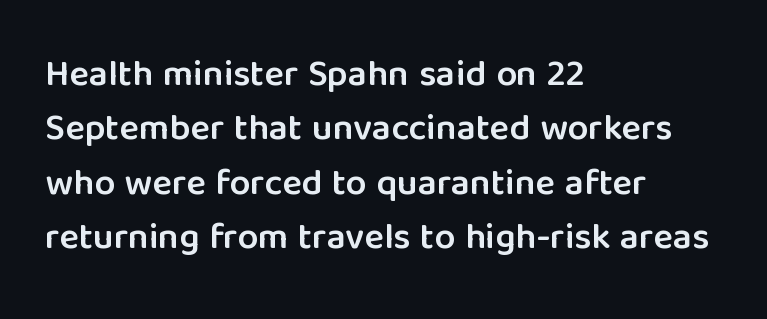
{"serif": "no", "italic": "no", "bold": "semi", "weight": "semibold", "width": "normal", "stroke_contrast": "low", "x_height": "medium", "monospaced": "no", "underline": "no", "align": "left", "line_spacing": "normal", "line_spacing_ratio": 1.47, "letter_spacing": "normal", "letter_spacing_em": 0.0, "glyph_px": 37}
